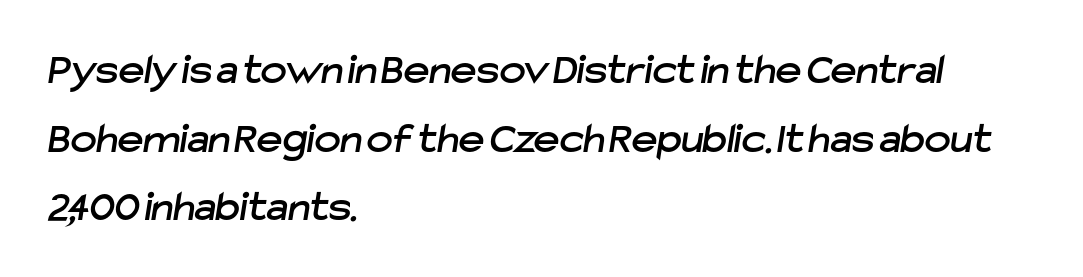
Q: Is the typeface a serif or a sans-serif typeface? A: Sans-serif.
Q: Is the text underlined? A: No.
Q: How is the paragraph aligned? A: Left-aligned.
Q: Is the spacing between letters normal or unusually wide? A: Normal.
Q: Is the spacing between lines tight, normal or loose? A: Normal.
Q: Width (condensed, normal, or wide)? A: Normal.
Q: Stroke contrast? A: Low.
Q: x-height? A: Medium.
Q: Monospaced? A: No.
